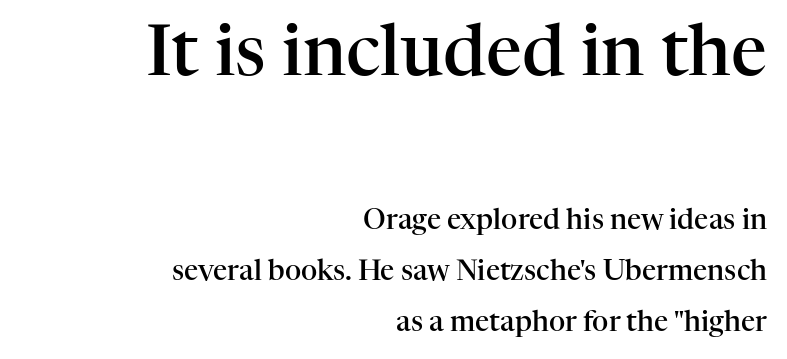
{"serif": "yes", "italic": "no", "bold": "semi", "weight": "semibold", "width": "normal", "stroke_contrast": "high", "x_height": "medium", "monospaced": "no", "underline": "no", "align": "right", "line_spacing_ratio": 1.83, "letter_spacing": "normal", "letter_spacing_em": 0.0, "larger_block": "first", "size_ratio": 2.54, "glyph_px": 71}
